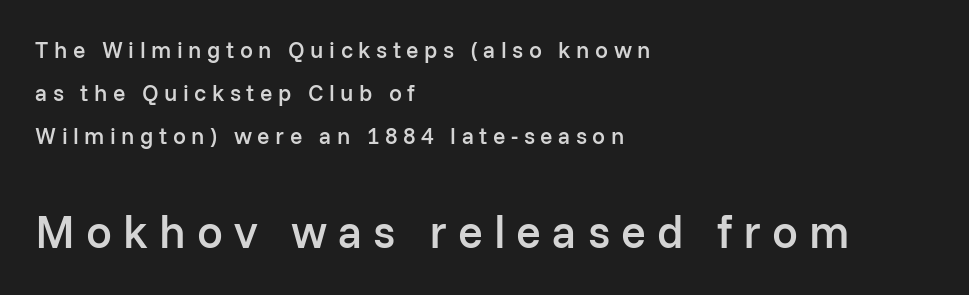
{"serif": "no", "italic": "no", "bold": "semi", "weight": "semibold", "width": "normal", "stroke_contrast": "low", "x_height": "medium", "monospaced": "no", "underline": "no", "align": "left", "line_spacing_ratio": 1.88, "letter_spacing": "wide", "letter_spacing_em": 0.24, "larger_block": "second", "size_ratio": 2.0, "glyph_px": 46}
